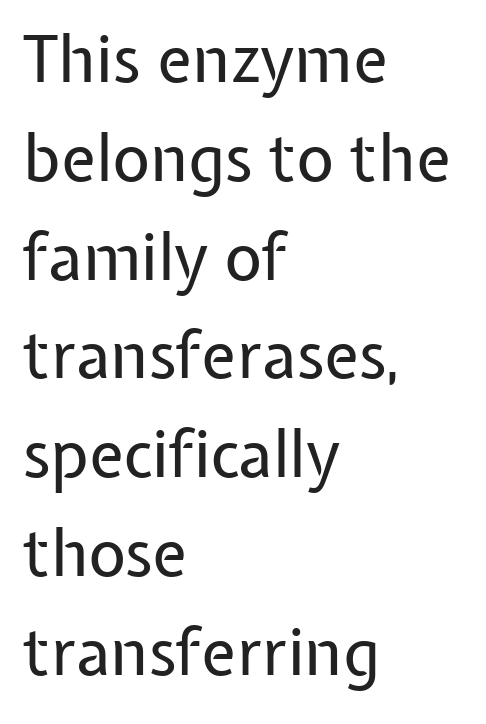
Q: Is the text bold? A: No.
Q: Is the text italic (slanted)? A: No, it is upright.
Q: Is the typeface a serif or a sans-serif typeface? A: Sans-serif.
Q: Is the text underlined? A: No.
Q: How is the paragraph aligned? A: Left-aligned.
Q: Is the spacing between letters normal or unusually wide? A: Normal.
Q: Is the spacing between lines tight, normal or loose? A: Normal.
Q: Width (condensed, normal, or wide)? A: Normal.
Q: Stroke contrast? A: Low.
Q: x-height? A: Medium.
Q: Monospaced? A: No.
